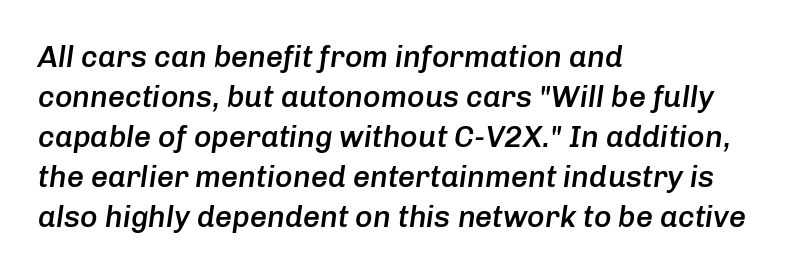
The image shows 30 px semibold type, italic (leaning right); set left-aligned, normal line spacing (1.33x), normal letter spacing, not underlined; low stroke contrast and a medium x-height.
